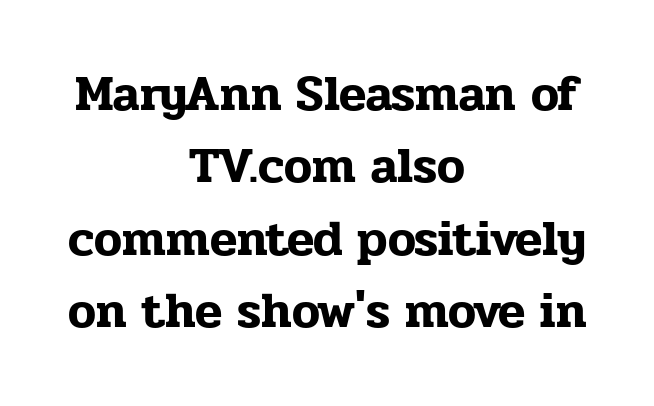
The designer left line spacing at the default. The line texture is even and compact thanks to regular tracking. These lines stack symmetrically, like a column narrowing and widening about its center. A typesetter would call this proportional, since set widths differ per character. Ordinary non-slanted type is in use. The strip under each line holds only bare page.
